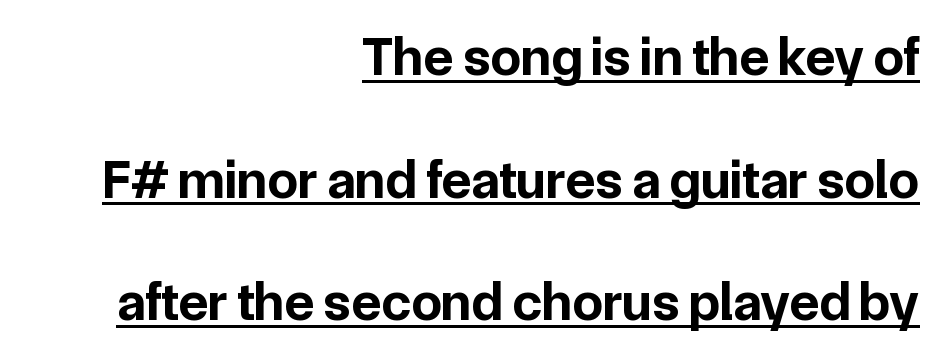
Each word holds together tightly as a unit, with standard inter-letter gaps. In terms of leading, this rendering errs on the spacious side. No feet cap the strokes, marking this as sans-serif type. Emphasis is given by a line drawn under the lettering. Each line ends at the same right margin while the left side varies. Is there any slant? The stems are plumb.
